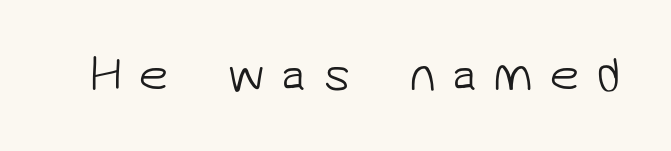
{"serif": "no", "bold": "no", "weight": "light", "width": "normal", "stroke_contrast": "low", "x_height": "medium", "monospaced": "no", "underline": "no", "letter_spacing": "wide", "letter_spacing_em": 0.34, "glyph_px": 48}
